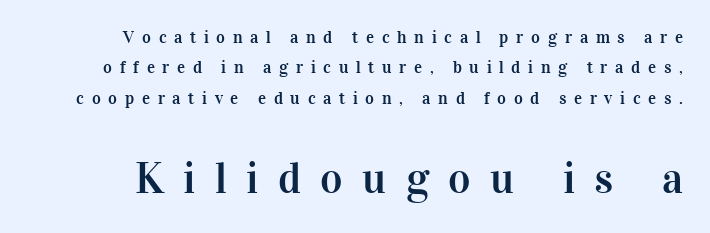
Q: Is the text italic (slanted)? A: No, it is upright.
Q: Is the typeface a serif or a sans-serif typeface? A: Serif.
Q: Is the text underlined? A: No.
Q: Is the spacing between letters normal or unusually wide? A: Unusually wide.
Q: Which block of text is set in a larger size, the first (top) or the second (bottom)? A: The second (bottom) one.
Q: Width (condensed, normal, or wide)? A: Normal.
Q: Stroke contrast? A: High.
Q: x-height? A: Medium.
Q: Monospaced? A: No.
